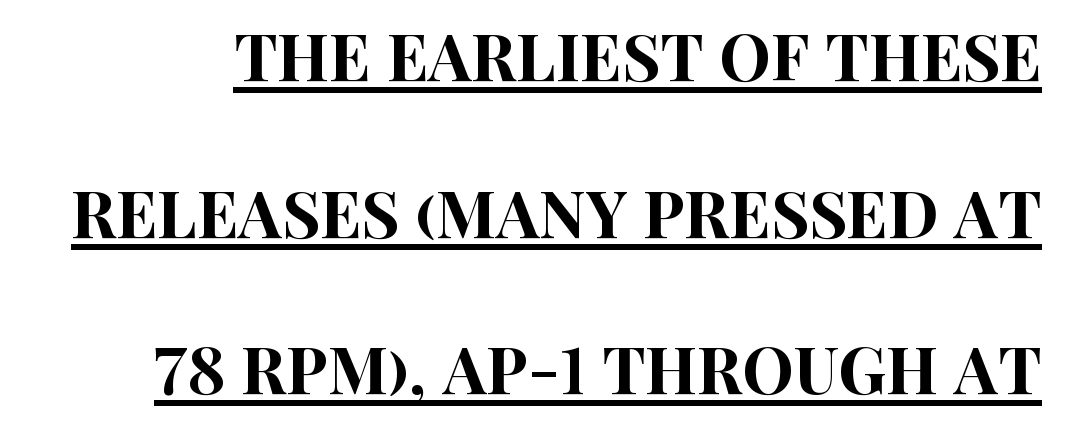
Here the designer chose a conventional face with non-uniform glyph widths. Characters remain perfectly vertical along every line. Whoever set this chose breathing room over compactness in the vertical rhythm. The designer went with a sans here, leaving each stem footless.
